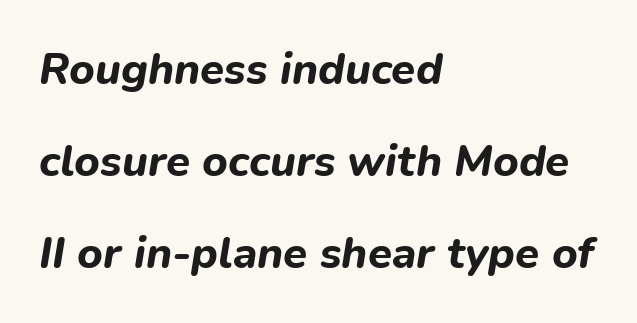
These lines are rendered in a variable-pitch font. You can tell it's italic because the verticals aren't actually vertical. Loosely led — the rows are spread out. What weight is shown? A full bold with thick strokes. Layout note: lines flush left.
